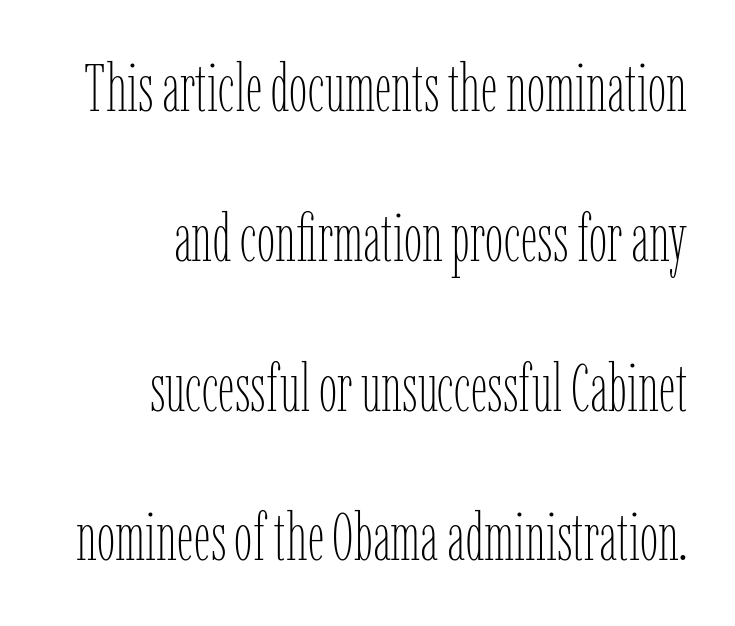
The image shows 66 px thin, condensed type, upright; set right-aligned, loose line spacing (2.27x), normal letter spacing, not underlined; low stroke contrast and a medium x-height.
